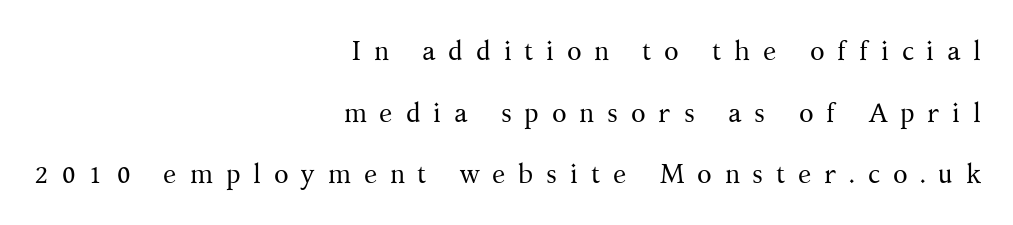
{"italic": "no", "bold": "no", "underline": "no", "align": "right", "line_spacing": "loose", "line_spacing_ratio": 2.28, "letter_spacing": "wide", "letter_spacing_em": 0.47, "glyph_px": 27}
